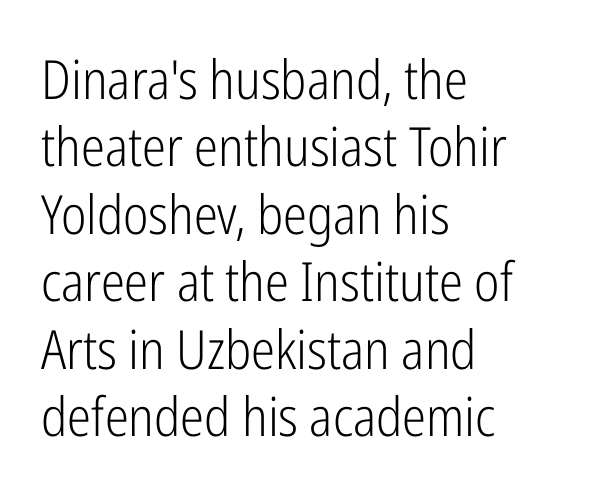
{"serif": "no", "italic": "no", "bold": "no", "weight": "light", "width": "condensed", "stroke_contrast": "low", "x_height": "medium", "monospaced": "no", "underline": "no", "align": "left", "line_spacing": "normal", "line_spacing_ratio": 1.25, "letter_spacing": "normal", "letter_spacing_em": 0.0, "glyph_px": 54}
